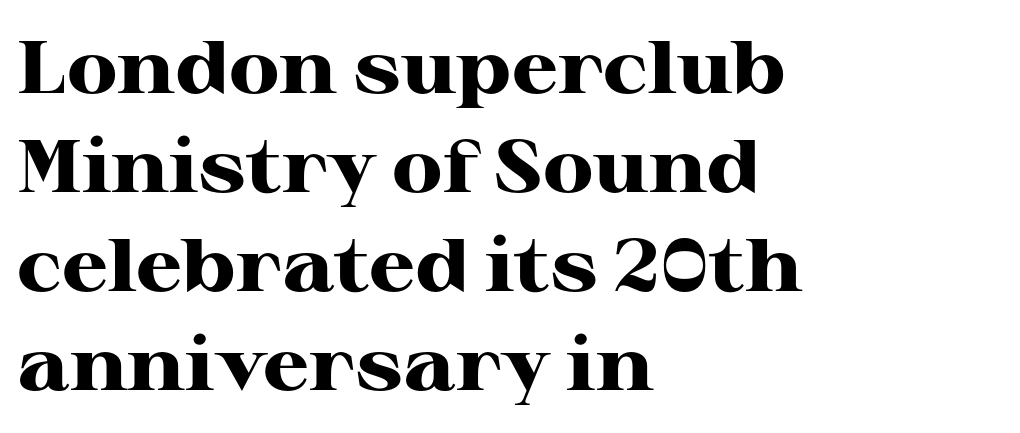
The letters carry serifs — small finishing strokes at the ends of their stems. A normal amount of white space separates one row of letters from the next. The sample has been set heavy, in full bold. You can tell it's not italic because the verticals are truly vertical. This sample has the flowing, uneven cadence of proportional lettering.
